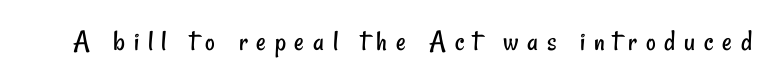
{"serif": "no", "bold": "no", "weight": "regular", "width": "condensed", "stroke_contrast": "low", "x_height": "small", "monospaced": "no", "underline": "no", "letter_spacing": "wide", "letter_spacing_em": 0.29, "glyph_px": 30}
